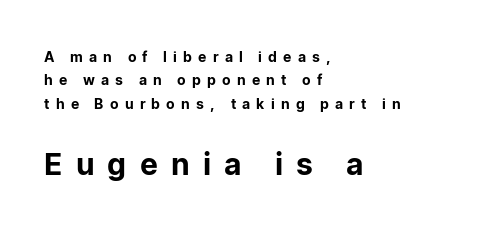
Note: smaller setting up top, larger setting below. Examine the stroke ends and you'll find no serifs. Quick note: not italic, upright. You could only call the tracking loose — the letters float apart. If you measured baseline to baseline, you'd find a middling distance. One-word summary of the alignment: left.
